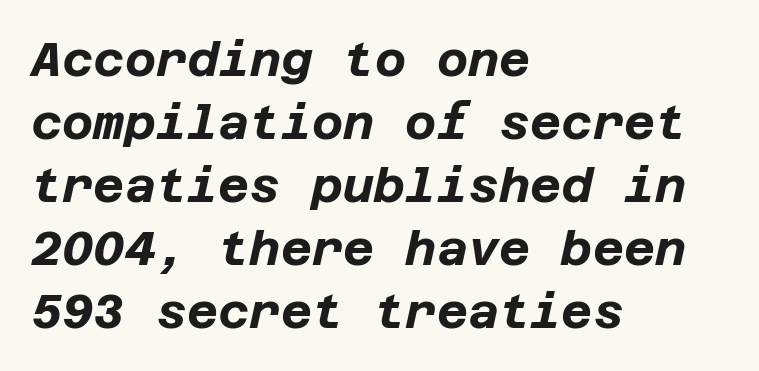
The image shows 48 px bold type, italic (leaning right); set left-aligned, normal line spacing (1.31x), normal letter spacing, not underlined; low stroke contrast and a large x-height.
